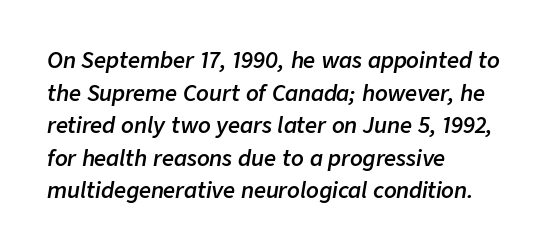
{"italic": "yes", "lean": "right", "slant_degrees": 9, "bold": "semi", "underline": "no", "align": "left", "line_spacing": "normal", "line_spacing_ratio": 1.55, "letter_spacing": "normal", "letter_spacing_em": 0.0, "glyph_px": 21}
